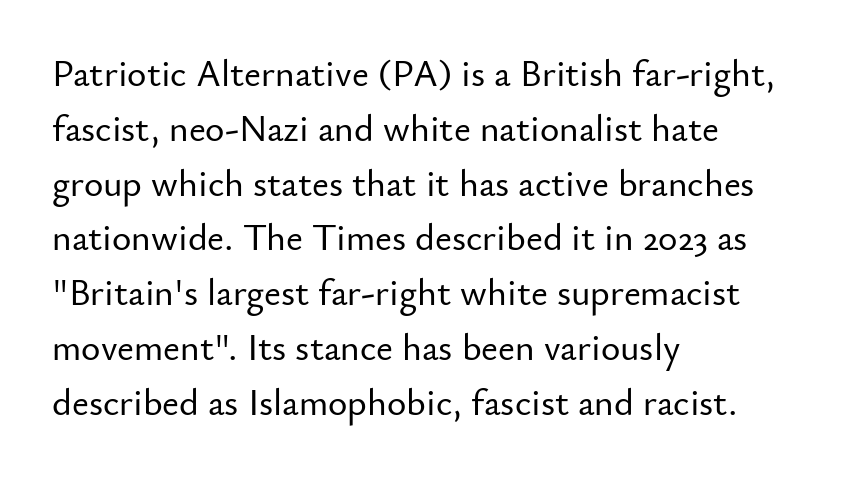
Q: Is the text italic (slanted)? A: No, it is upright.
Q: Is the typeface a serif or a sans-serif typeface? A: Sans-serif.
Q: Is the text underlined? A: No.
Q: How is the paragraph aligned? A: Left-aligned.
Q: Is the spacing between letters normal or unusually wide? A: Normal.
Q: Is the spacing between lines tight, normal or loose? A: Normal.
Q: Width (condensed, normal, or wide)? A: Normal.
Q: Stroke contrast? A: Low.
Q: x-height? A: Small.
Q: Monospaced? A: No.
